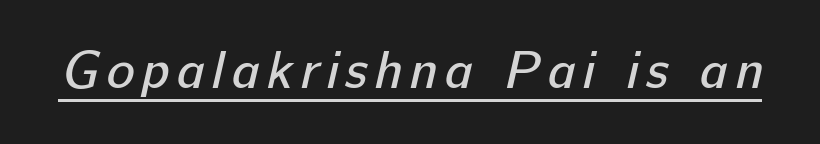
The image shows 53 px regular-weight sans-serif type; set underlined; low stroke contrast and a medium x-height.
